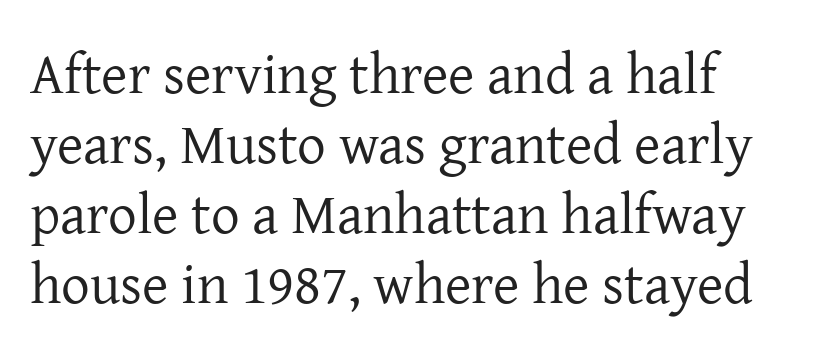
{"serif": "yes", "italic": "no", "bold": "no", "weight": "regular", "width": "normal", "stroke_contrast": "low", "x_height": "medium", "monospaced": "no", "underline": "no", "line_spacing_ratio": 1.23, "letter_spacing": "normal", "letter_spacing_em": 0.0, "glyph_px": 57}
